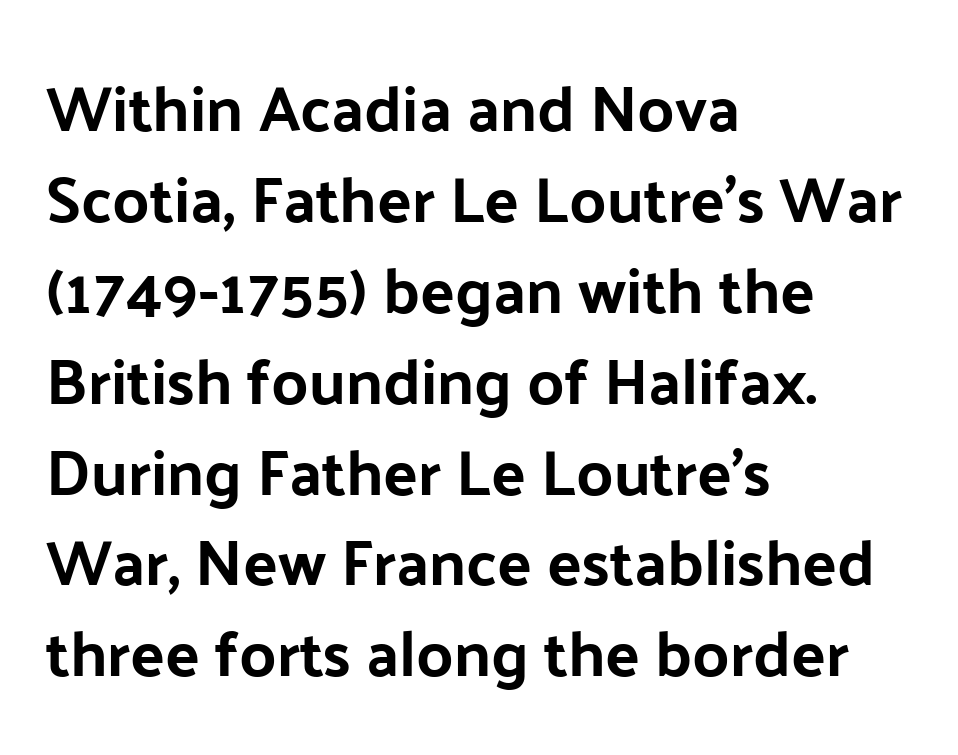
Teacher's note: observe the even left margin — that is flush-left alignment. Does extra space separate the letters? No, they use regular spacing. Do the letters lean? They stand straight. Baseline-to-baseline distance is the conventional proportion of letter height. I'd call this a sans setting — the letters go barefoot.
